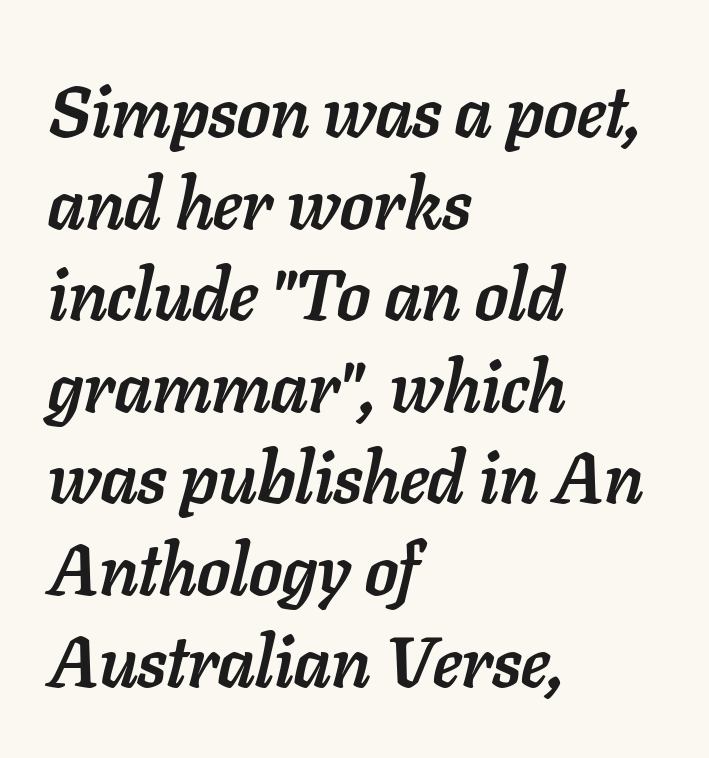
The image shows 71 px semibold type, italic (leaning right); set left-aligned, normal line spacing (1.29x), normal letter spacing, not underlined; low stroke contrast and a medium x-height.
